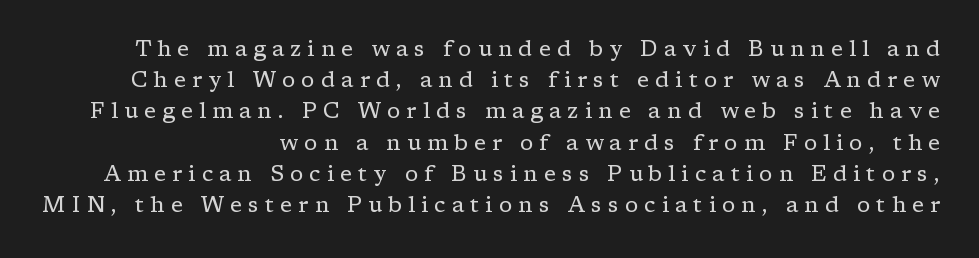
{"italic": "no", "bold": "no", "underline": "no", "align": "right", "line_spacing": "normal", "line_spacing_ratio": 1.42, "letter_spacing": "wide", "letter_spacing_em": 0.28, "glyph_px": 22}
